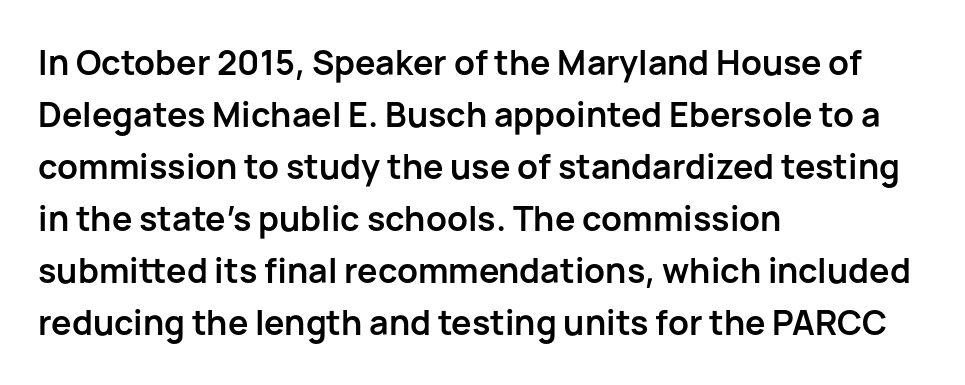
No extra tracking has been applied to these lines. Here the designer chose a conventional face with non-uniform glyph widths. Notice how the stems are strictly vertical — no italics here. This rendering employs a face without finishing strokes, i.e., a sans-serif. This sample is left-justified, so line endings fall wherever the words run out.
